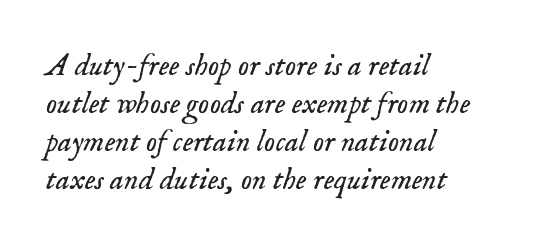
{"serif": "yes", "italic": "yes", "lean": "right", "slant_degrees": 18, "bold": "no", "weight": "light", "width": "normal", "stroke_contrast": "low", "x_height": "small", "monospaced": "no", "underline": "no", "align": "left", "line_spacing_ratio": 1.23, "letter_spacing": "normal", "letter_spacing_em": 0.0, "glyph_px": 31}
